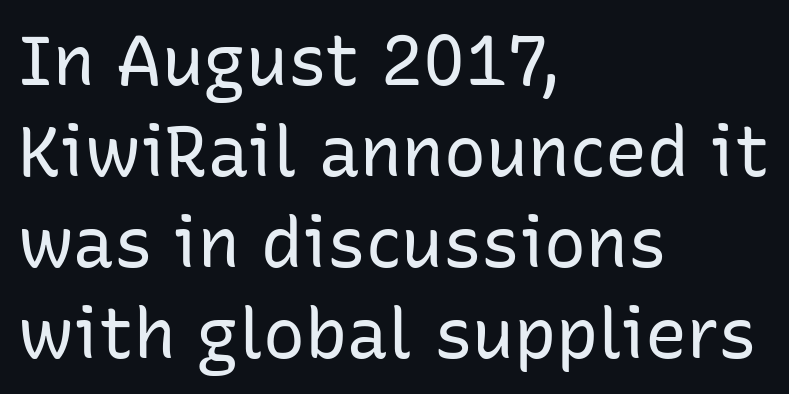
The face used here is proportionally spaced, like ordinary book or web type. This reads as an unemphasized weight, regular at the heaviest. One-word summary of the alignment: left. Does extra space separate the letters? No, they use regular spacing. Classification — sans serif.
